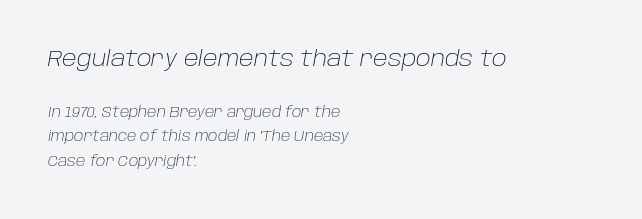
Horizontally, the lines are justified to the leading edge only. Standard letterfit; no display-style spreading of the glyphs. The letterforms sit at book weight or below. Quick note: italic. This layout puts the oversized block above and the modest block below. Decoration check: the copy has no underline.
